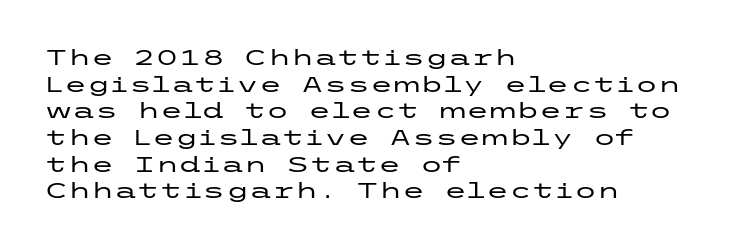
The image shows 21 px text type, upright; set left-aligned, normal line spacing (1.27x), normal letter spacing, not underlined.
